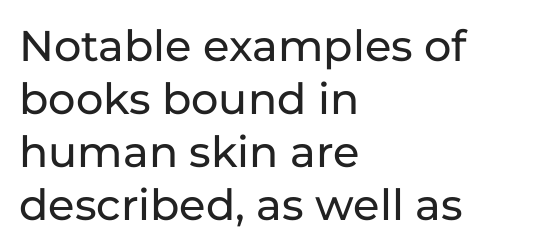
The image shows 43 px sans-serif type, upright; set left-aligned, line spacing 1.23x, normal letter spacing, not underlined; low stroke contrast and a medium x-height.
